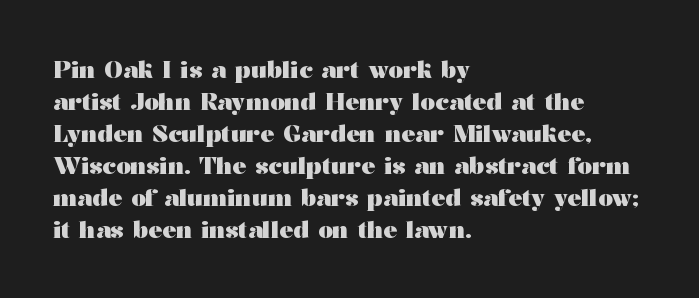
The image shows 23 px bold type, upright; set left-aligned, normal line spacing (1.39x), normal letter spacing, not underlined.
